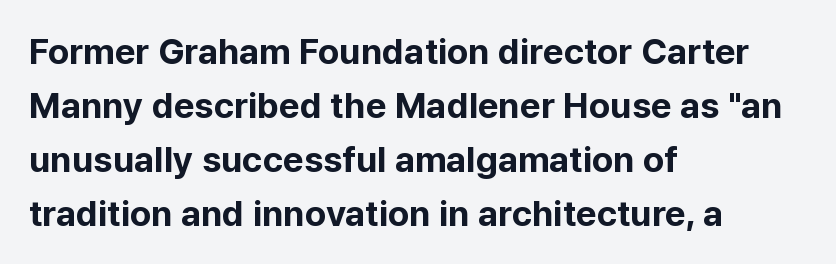
Q: Is the text bold? A: Yes.
Q: Is the text italic (slanted)? A: No, it is upright.
Q: Is the typeface a serif or a sans-serif typeface? A: Sans-serif.
Q: Is the text underlined? A: No.
Q: How is the paragraph aligned? A: Left-aligned.
Q: Is the spacing between letters normal or unusually wide? A: Normal.
Q: Is the spacing between lines tight, normal or loose? A: Normal.
Q: Width (condensed, normal, or wide)? A: Normal.
Q: Stroke contrast? A: Low.
Q: x-height? A: Medium.
Q: Monospaced? A: No.
